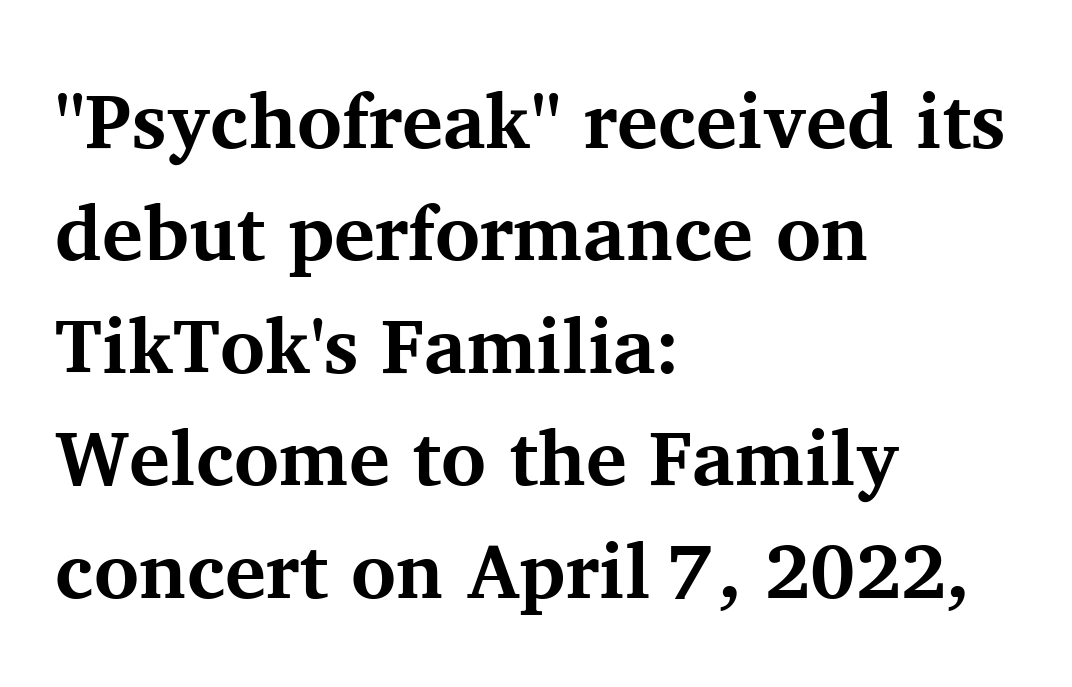
The image shows 77 px bold serif type, upright; set left-aligned, normal line spacing (1.46x), normal letter spacing, not underlined; medium stroke contrast and a medium x-height.
